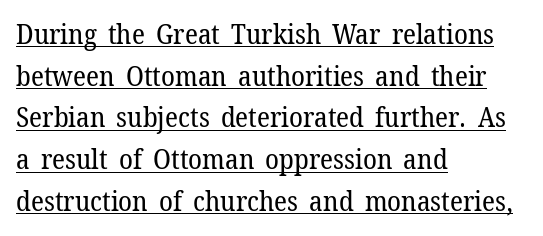
{"serif": "yes", "italic": "no", "bold": "no", "weight": "regular", "width": "normal", "stroke_contrast": "low", "x_height": "medium", "monospaced": "no", "underline": "yes", "align": "left", "line_spacing": "normal", "line_spacing_ratio": 1.49, "letter_spacing": "normal", "letter_spacing_em": 0.0, "glyph_px": 28}
